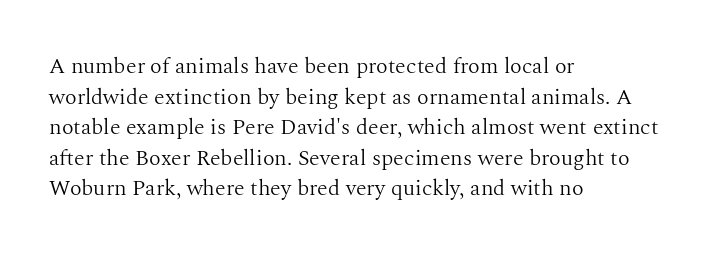
Here the glyphs are tracked normally, forming tight word shapes. This sample keeps an unexceptional amount of space between lines. Every character sits straight up, as roman type does. Each stroke keeps to a modest, everyday thickness or less. This rendering uses left alignment, leaving the right contour irregular. Descenders are the only things crossing below the line.
